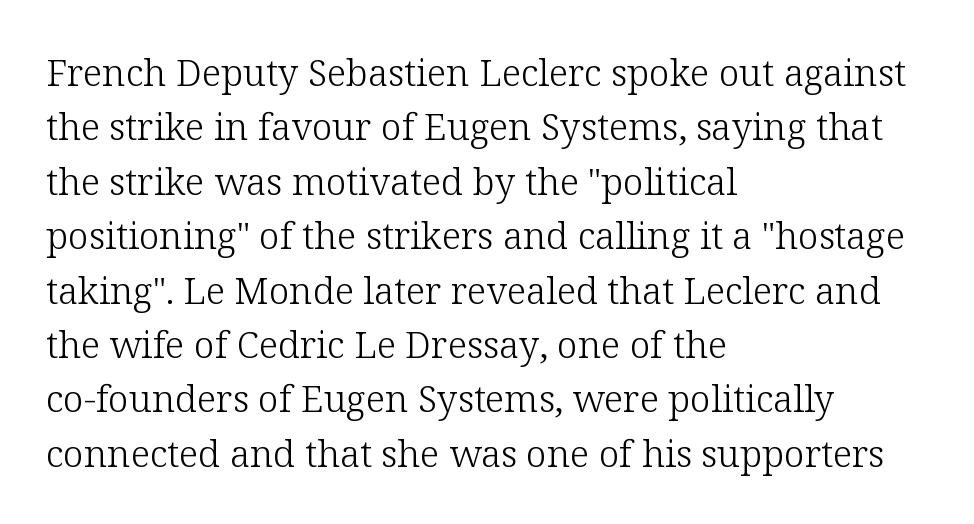
{"serif": "yes", "italic": "no", "bold": "no", "weight": "light", "width": "normal", "stroke_contrast": "low", "x_height": "medium", "monospaced": "no", "underline": "no", "align": "left", "line_spacing": "normal", "line_spacing_ratio": 1.47, "letter_spacing": "normal", "letter_spacing_em": 0.0, "glyph_px": 37}
